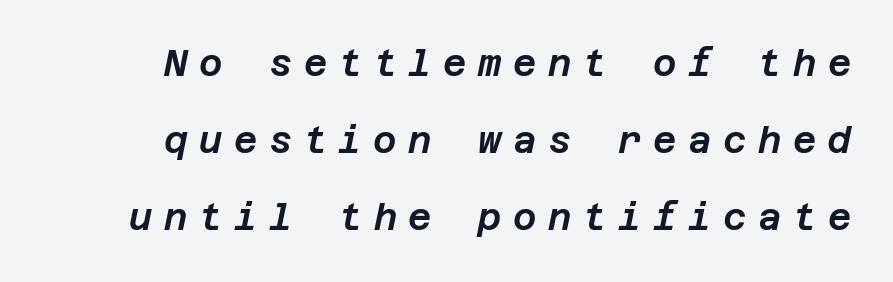
Type without underlining. A typesetter would call this heavily tracked-out type. Line endings align vertically; line beginnings do not. Interline gaps are noticeably wide in this sample. When letters slant like this, we call the style italic.
